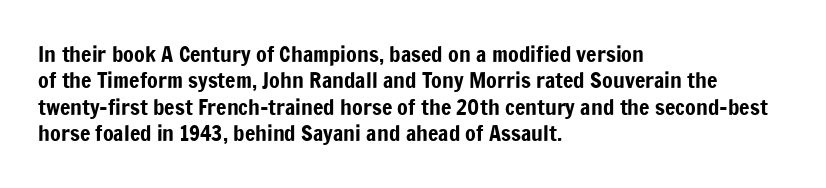
This rendering features lettering with no underline. Horizontal alignment here is leftward, the default for most running prose. These lines keep a tight, regular rhythm from letter to letter. A typesetter would mark this as roman, not italic.
